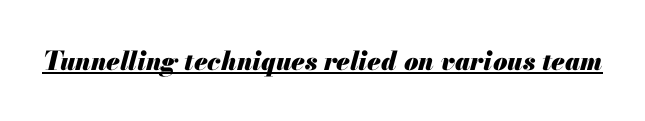
Q: Is the text bold? A: Yes.
Q: Is the text italic (slanted)? A: Yes, it leans right by about 13 degrees.
Q: Is the text underlined? A: Yes.
Q: Is the spacing between letters normal or unusually wide? A: Normal.
